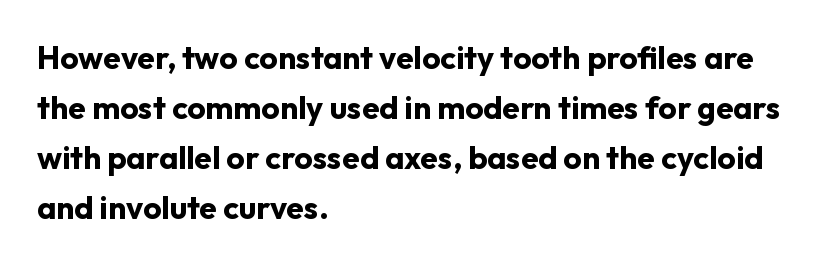
Is this a fixed-width face? No — the glyphs have proportional, varying widths. The line-height multiplier appears to be the usual default. The rendering shows plain stroke endings on the letterforms — a sans-serif design. Emphasis by weight is at full strength: bold.
